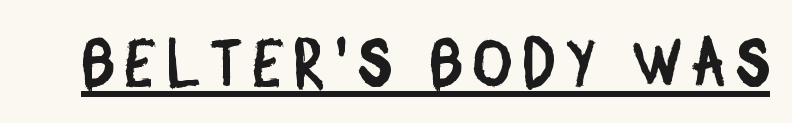
{"serif": "no", "width": "condensed", "stroke_contrast": "low", "x_height": "large", "monospaced": "no", "underline": "yes", "glyph_px": 67}
